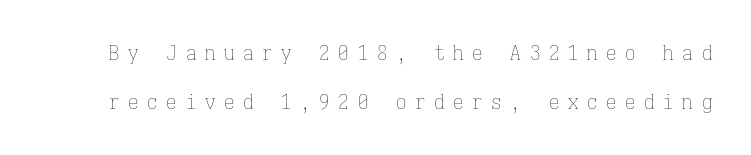
Q: Is the text bold? A: No.
Q: Is the text italic (slanted)? A: No, it is upright.
Q: Is the text underlined? A: No.
Q: Is the spacing between letters normal or unusually wide? A: Unusually wide.
Q: Is the spacing between lines tight, normal or loose? A: Loose.
